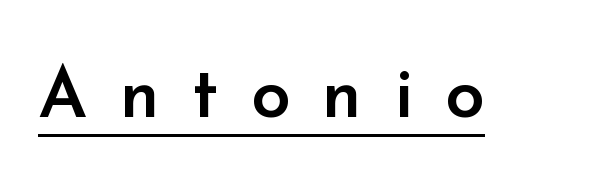
Q: Is the text bold? A: Semi-bold.
Q: Is the text italic (slanted)? A: No, it is upright.
Q: Is the typeface a serif or a sans-serif typeface? A: Sans-serif.
Q: Is the text underlined? A: Yes.
Q: Is the spacing between letters normal or unusually wide? A: Unusually wide.
Q: Width (condensed, normal, or wide)? A: Normal.
Q: Stroke contrast? A: Low.
Q: x-height? A: Small.
Q: Monospaced? A: No.
